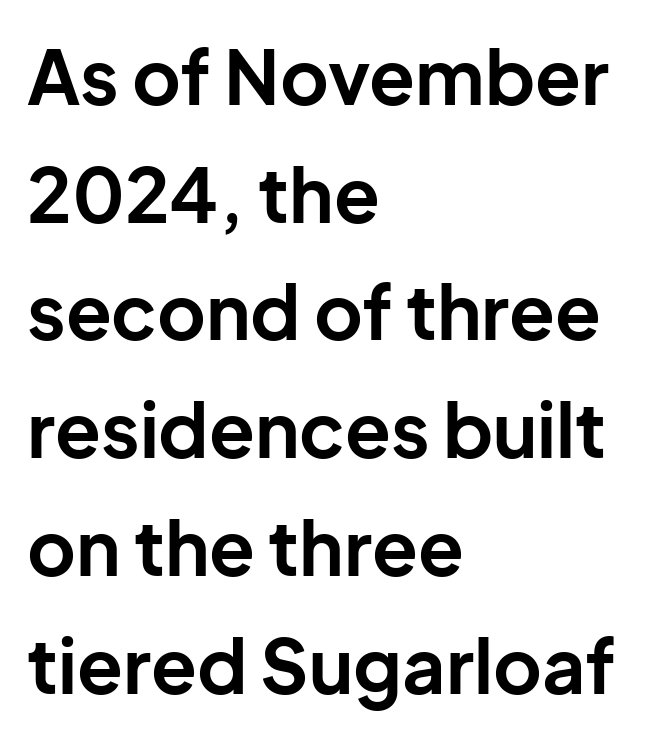
Spacing verdict: proportional, widths tailored to each character. How heavy is the stroke? Heavy — this is a bold. You can tell from the bare stems that sans-serif type was used. Short and long lines alike share a common starting point at left.
